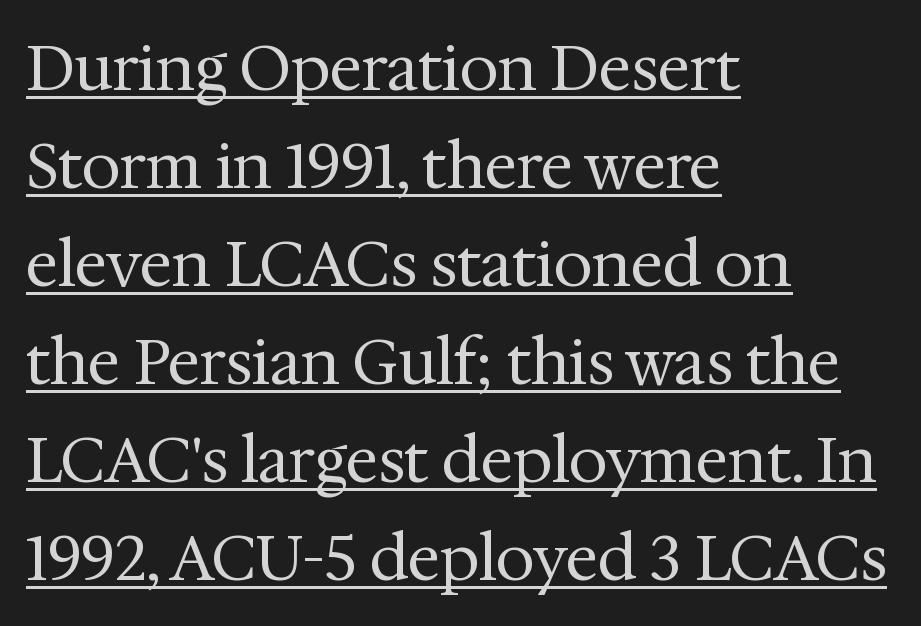
Q: Is the text bold? A: No.
Q: Is the text italic (slanted)? A: No, it is upright.
Q: Is the typeface a serif or a sans-serif typeface? A: Serif.
Q: Is the text underlined? A: Yes.
Q: How is the paragraph aligned? A: Left-aligned.
Q: Is the spacing between letters normal or unusually wide? A: Normal.
Q: Is the spacing between lines tight, normal or loose? A: Normal.
Q: Width (condensed, normal, or wide)? A: Normal.
Q: Stroke contrast? A: Medium.
Q: x-height? A: Medium.
Q: Monospaced? A: No.
